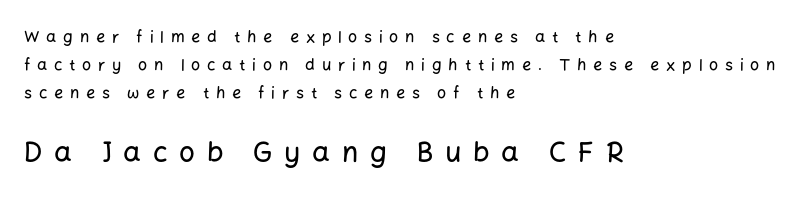
{"serif": "no", "italic": "no", "width": "normal", "stroke_contrast": "low", "x_height": "medium", "monospaced": "no", "underline": "no", "align": "left", "line_spacing_ratio": 1.75, "letter_spacing": "wide", "letter_spacing_em": 0.42, "larger_block": "second", "size_ratio": 1.75, "glyph_px": 28}
